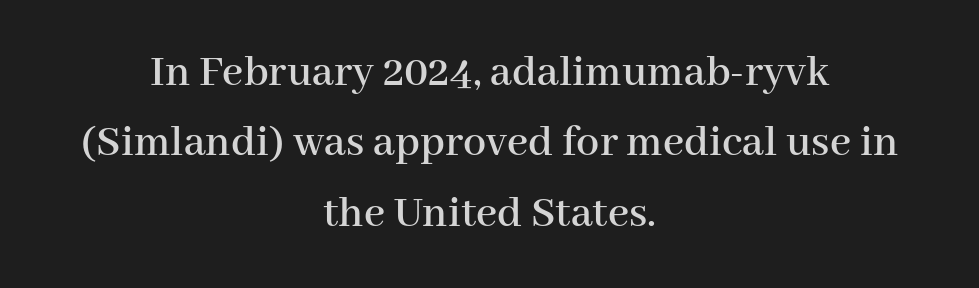
Q: Is the text italic (slanted)? A: No, it is upright.
Q: Is the typeface a serif or a sans-serif typeface? A: Serif.
Q: Is the text underlined? A: No.
Q: How is the paragraph aligned? A: Centered.
Q: Is the spacing between letters normal or unusually wide? A: Normal.
Q: Is the spacing between lines tight, normal or loose? A: Normal.
Q: Width (condensed, normal, or wide)? A: Normal.
Q: Stroke contrast? A: High.
Q: x-height? A: Medium.
Q: Monospaced? A: No.
